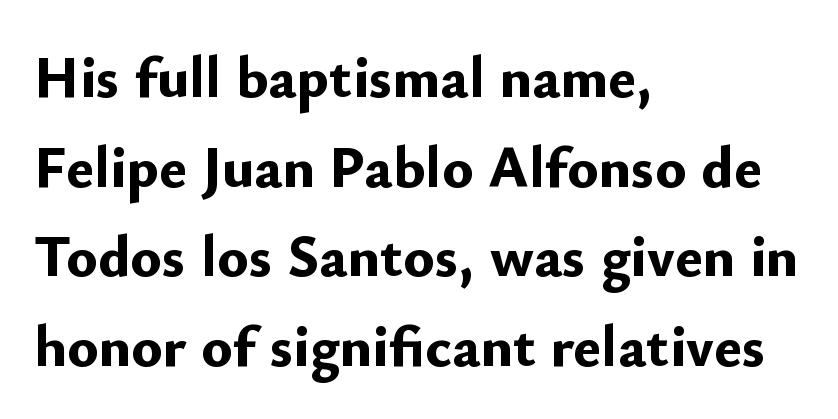
{"serif": "no", "italic": "no", "bold": "yes", "weight": "bold", "width": "normal", "stroke_contrast": "low", "x_height": "small", "monospaced": "no", "underline": "no", "align": "left", "line_spacing": "normal", "line_spacing_ratio": 1.52, "letter_spacing": "normal", "letter_spacing_em": 0.0, "glyph_px": 59}
